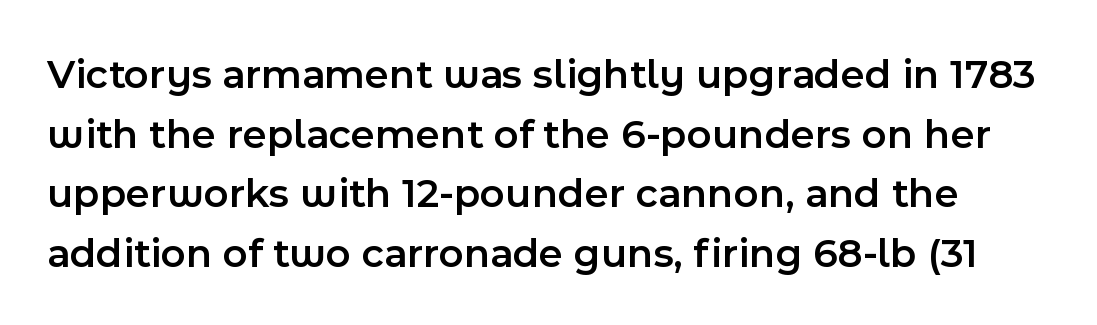
The image shows 42 px semibold sans-serif type, upright; set normal line spacing (1.42x), normal letter spacing, not underlined; a medium x-height.
